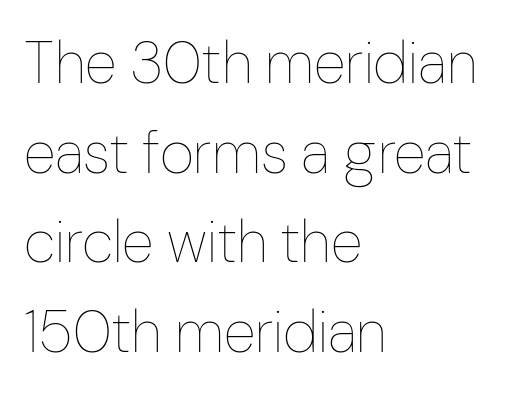
Q: Is the text bold? A: No.
Q: Is the text italic (slanted)? A: No, it is upright.
Q: Is the text underlined? A: No.
Q: How is the paragraph aligned? A: Left-aligned.
Q: Is the spacing between letters normal or unusually wide? A: Normal.
Q: Is the spacing between lines tight, normal or loose? A: Normal.
Q: Width (condensed, normal, or wide)? A: Condensed.
Q: Stroke contrast? A: Low.
Q: x-height? A: Medium.
Q: Monospaced? A: No.
